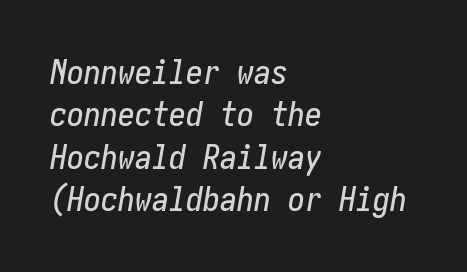
The image shows 34 px condensed type, italic (leaning right); set left-aligned, normal line spacing (1.25x), normal letter spacing, not underlined; low stroke contrast and a medium x-height.
